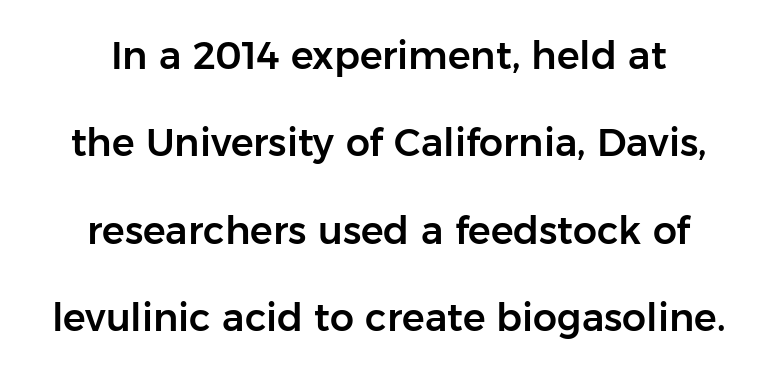
Q: Is the text italic (slanted)? A: No, it is upright.
Q: Is the typeface a serif or a sans-serif typeface? A: Sans-serif.
Q: Is the text underlined? A: No.
Q: How is the paragraph aligned? A: Centered.
Q: Is the spacing between letters normal or unusually wide? A: Normal.
Q: Is the spacing between lines tight, normal or loose? A: Loose.
Q: Width (condensed, normal, or wide)? A: Normal.
Q: Stroke contrast? A: Low.
Q: x-height? A: Medium.
Q: Monospaced? A: No.
